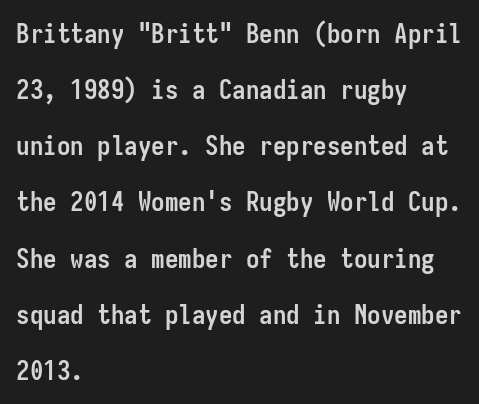
Q: Is the text bold? A: Yes.
Q: Is the text italic (slanted)? A: No, it is upright.
Q: Is the text underlined? A: No.
Q: How is the paragraph aligned? A: Left-aligned.
Q: Is the spacing between letters normal or unusually wide? A: Normal.
Q: Is the spacing between lines tight, normal or loose? A: Loose.
